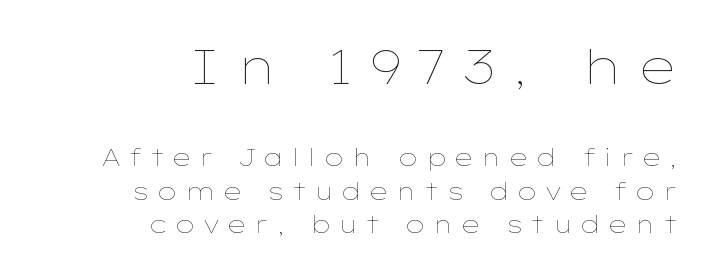
Q: Is the text bold? A: No.
Q: Is the text italic (slanted)? A: No, it is upright.
Q: Is the text underlined? A: No.
Q: How is the paragraph aligned? A: Right-aligned.
Q: Is the spacing between letters normal or unusually wide? A: Unusually wide.
Q: Is the spacing between lines tight, normal or loose? A: Normal.
Q: Which block of text is set in a larger size, the first (top) or the second (bottom)? A: The first (top) one.
Q: Width (condensed, normal, or wide)? A: Wide.
Q: Stroke contrast? A: Low.
Q: x-height? A: Medium.
Q: Monospaced? A: No.
